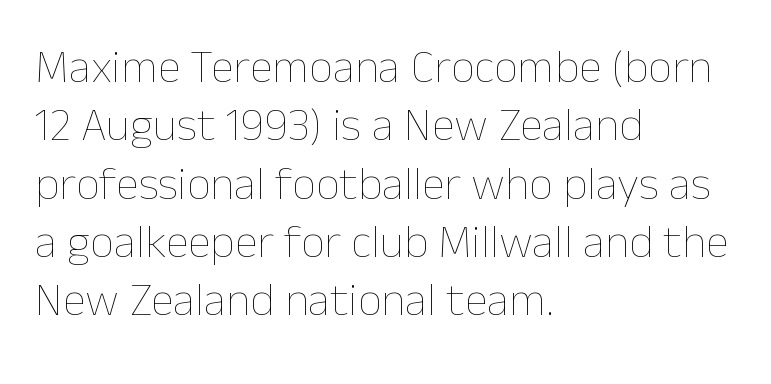
Q: Is the text bold? A: No.
Q: Is the text italic (slanted)? A: No, it is upright.
Q: Is the text underlined? A: No.
Q: How is the paragraph aligned? A: Left-aligned.
Q: Is the spacing between letters normal or unusually wide? A: Normal.
Q: Width (condensed, normal, or wide)? A: Normal.
Q: Stroke contrast? A: Low.
Q: x-height? A: Medium.
Q: Monospaced? A: No.
